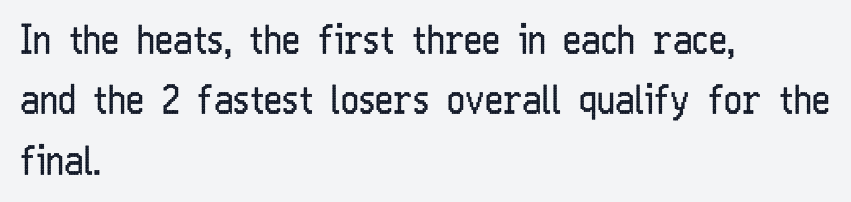
Looks like regular typesetting: each glyph gets only the width it needs. Nope, no serifs anywhere on these letters. A student would call this left alignment; a typographer would say flush left, rag right. Posture: upright roman. Check the space under the baseline: it is left empty. Does the leading feel generous? No, just average.
